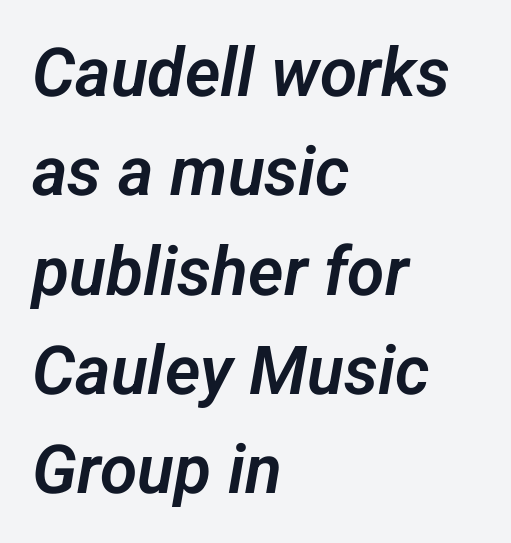
{"serif": "no", "width": "normal", "stroke_contrast": "low", "x_height": "medium", "monospaced": "no", "underline": "no", "align": "left", "line_spacing": "normal", "line_spacing_ratio": 1.46, "letter_spacing": "normal", "letter_spacing_em": 0.0, "glyph_px": 68}
